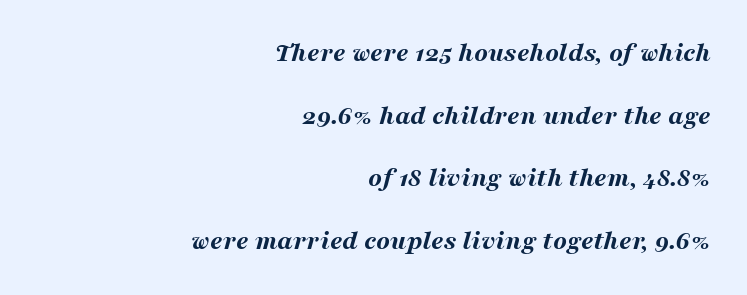
{"italic": "yes", "lean": "right", "slant_degrees": 16, "bold": "yes", "weight": "bold", "width": "wide", "stroke_contrast": "medium", "x_height": "medium", "monospaced": "no", "underline": "no", "align": "right", "line_spacing": "loose", "line_spacing_ratio": 2.24, "letter_spacing": "normal", "letter_spacing_em": 0.0, "glyph_px": 28}
